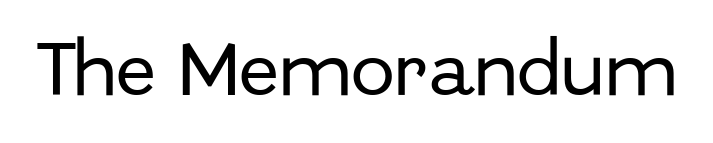
{"serif": "no", "italic": "no", "width": "normal", "stroke_contrast": "low", "x_height": "medium", "monospaced": "no", "underline": "no", "letter_spacing": "normal", "letter_spacing_em": 0.0, "glyph_px": 59}
